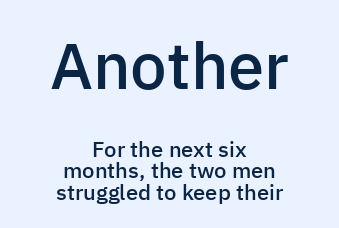
Look at the stroke-to-counter ratio: somewhat heavy, a semibold. The face used here is a sans, in the tradition of grotesques and geometrics. A typesetter would call this zero additional tracking. The passage shown is typed in a proportional face where columns would drift. The more generous point size was reserved for the upper chunk. The gap between lines stays unmarked.
